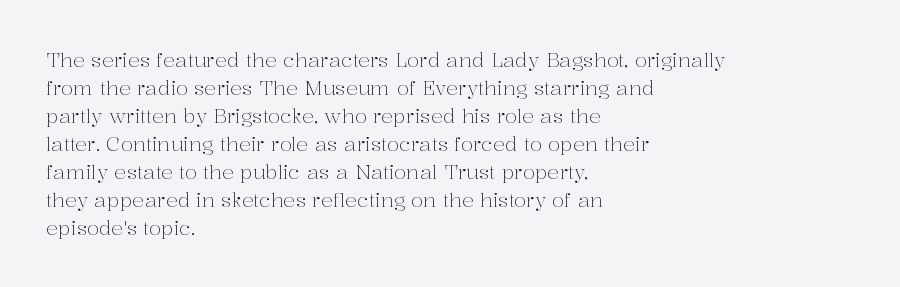
{"italic": "no", "bold": "no", "underline": "no", "align": "left", "line_spacing": "normal", "line_spacing_ratio": 1.4, "letter_spacing": "normal", "letter_spacing_em": 0.0, "glyph_px": 20}
